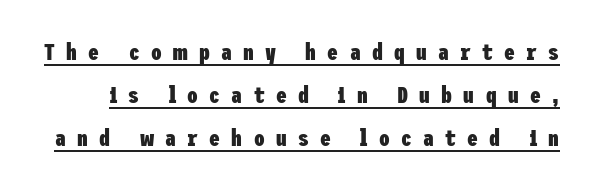
{"italic": "no", "bold": "yes", "underline": "yes", "line_spacing_ratio": 1.79, "letter_spacing": "wide", "letter_spacing_em": 0.47, "glyph_px": 24}
